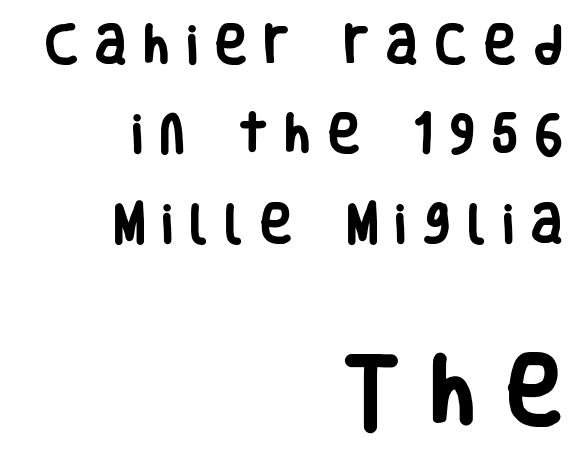
Stroke thickness is high; the sample reads as a true bold. Check the space under the baseline: it is left empty. This is the regular roman posture of the typeface. Note the varied advance widths — an 'i' is clearly narrower than an 'm'. Here the glyphs are tracked loosely, breaking word shapes into spaced letters. The rendering enlarges the type as you move from the upper chunk to the lower.
